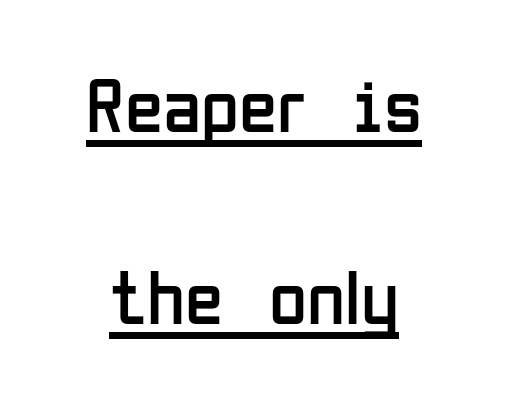
A light-to-regular cut is what we see here. Notice how the stems are strictly vertical — no italics here. This sample uses a sans-serif face. Is this a fixed-width face? No — the glyphs have proportional, varying widths. Where is the straight margin? There isn't one; the lines are centered.
